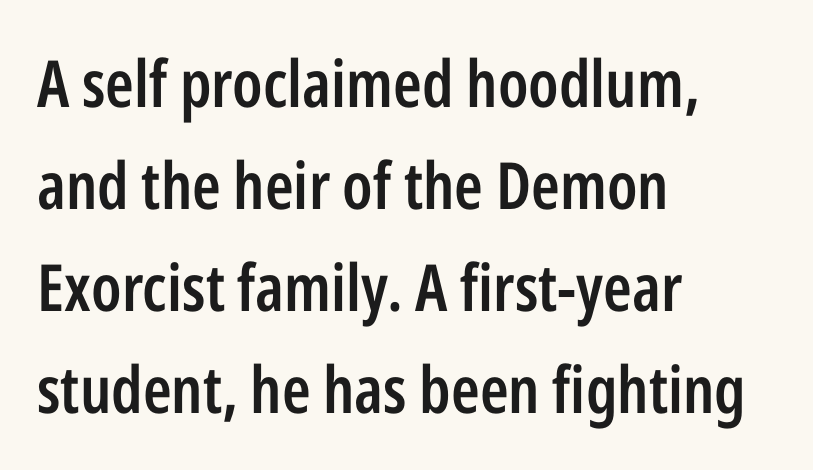
Q: Is the text bold? A: Semi-bold.
Q: Is the text italic (slanted)? A: No, it is upright.
Q: Is the typeface a serif or a sans-serif typeface? A: Sans-serif.
Q: Is the text underlined? A: No.
Q: How is the paragraph aligned? A: Left-aligned.
Q: Is the spacing between letters normal or unusually wide? A: Normal.
Q: Is the spacing between lines tight, normal or loose? A: Normal.
Q: Width (condensed, normal, or wide)? A: Condensed.
Q: Stroke contrast? A: Low.
Q: x-height? A: Medium.
Q: Monospaced? A: No.
